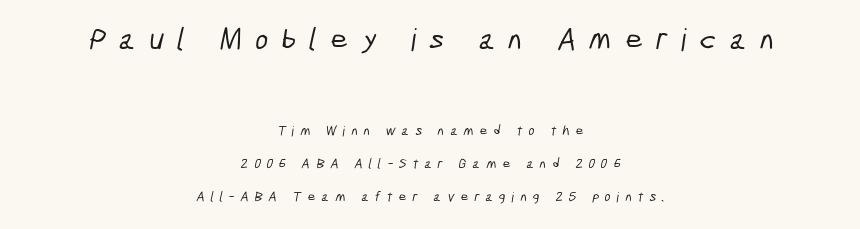
Q: Is the typeface a serif or a sans-serif typeface? A: Sans-serif.
Q: Is the text underlined? A: No.
Q: How is the paragraph aligned? A: Centered.
Q: Is the spacing between letters normal or unusually wide? A: Unusually wide.
Q: Is the spacing between lines tight, normal or loose? A: Loose.
Q: Which block of text is set in a larger size, the first (top) or the second (bottom)? A: The first (top) one.
Q: Width (condensed, normal, or wide)? A: Condensed.
Q: Stroke contrast? A: Low.
Q: x-height? A: Medium.
Q: Monospaced? A: No.
